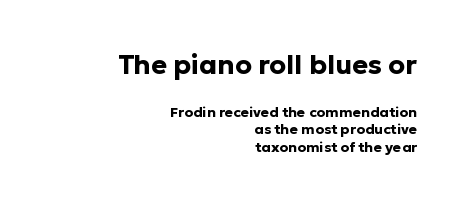
The image shows 27 px bold type, upright; set right-aligned, normal line spacing (1.26x), normal letter spacing, not underlined; the first (top) block is 1.93x larger.
